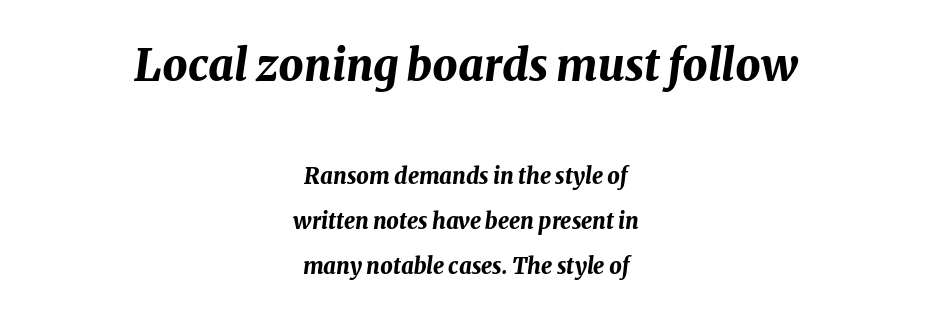
Summary of vertical rhythm: relaxed, with wide interline spacing. The text carries the slant typical of an italic or oblique font. Proportional: the letters do not fall into vertical columns. Descender tails drop into unmarked territory. On the weight axis this lands at bold, roughly 700.
